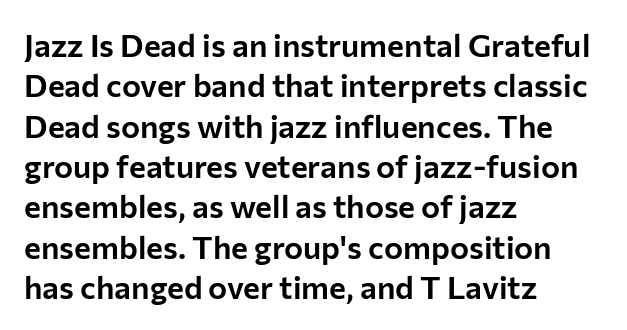
The passage shown is typeset with a sans-serif family. The strip under each line holds only bare page. Regarding leading, the lines here are spaced in the standard way. Looks like regular typesetting: each glyph gets only the width it needs. Left-aligned paragraph, ragged on the right. Upright lettering throughout.
